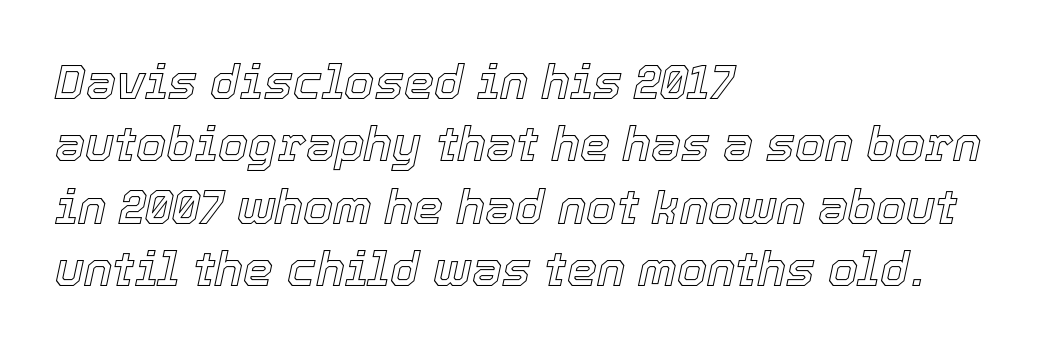
{"italic": "yes", "lean": "right", "slant_degrees": 12, "width": "normal", "x_height": "medium", "monospaced": "no", "underline": "no", "align": "left", "line_spacing": "normal", "line_spacing_ratio": 1.3, "letter_spacing": "normal", "letter_spacing_em": 0.0, "glyph_px": 48}
